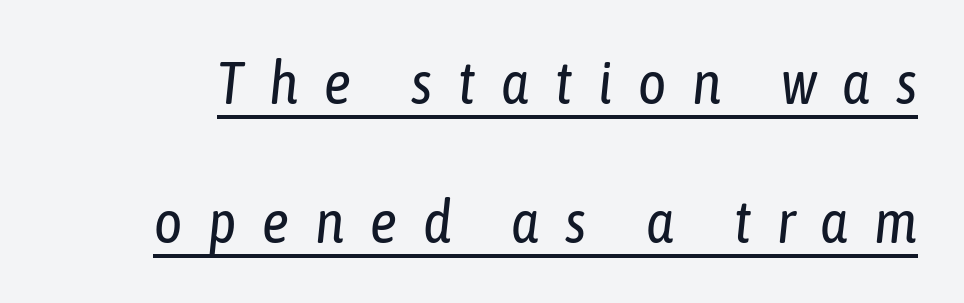
{"italic": "yes", "lean": "right", "slant_degrees": 6, "bold": "no", "weight": "regular", "width": "condensed", "stroke_contrast": "low", "x_height": "medium", "monospaced": "no", "underline": "yes", "line_spacing": "loose", "line_spacing_ratio": 2.31, "letter_spacing": "wide", "letter_spacing_em": 0.43, "glyph_px": 60}
